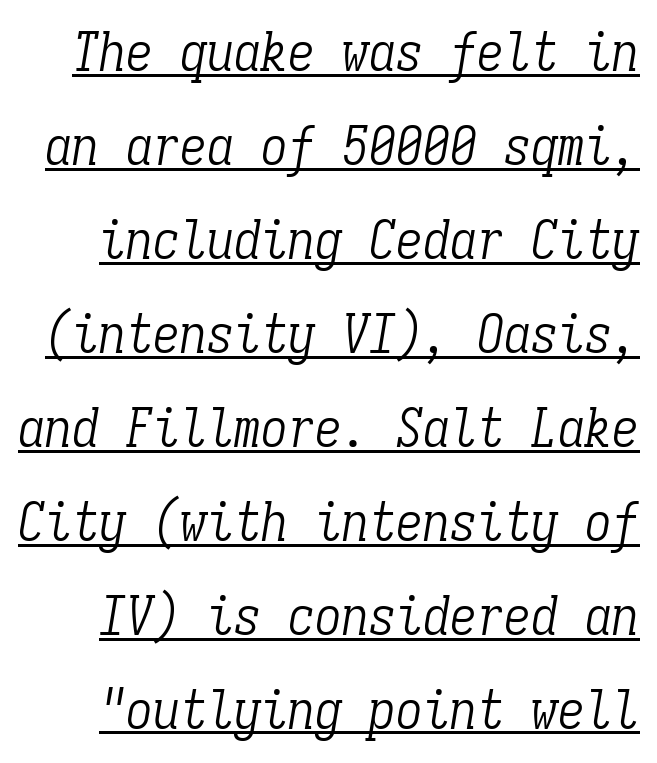
You can tell it's italic because the verticals aren't actually vertical. No extra ink here — the face is not bold. Each line of the rendering has a horizontal stroke beneath the glyphs. Students, note that the glyphs here touch the page at normal intervals.
